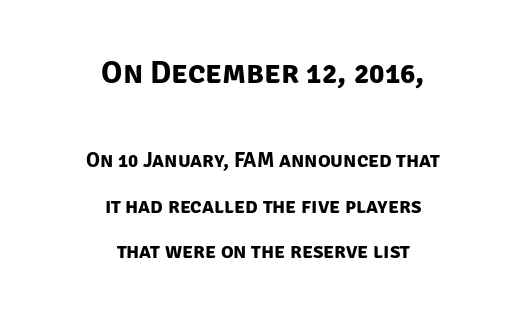
Q: Is the text bold? A: Yes.
Q: Is the typeface a serif or a sans-serif typeface? A: Sans-serif.
Q: Is the text underlined? A: No.
Q: How is the paragraph aligned? A: Centered.
Q: Is the spacing between letters normal or unusually wide? A: Normal.
Q: Is the spacing between lines tight, normal or loose? A: Loose.
Q: Which block of text is set in a larger size, the first (top) or the second (bottom)? A: The first (top) one.
Q: Width (condensed, normal, or wide)? A: Normal.
Q: Stroke contrast? A: Low.
Q: x-height? A: Large.
Q: Monospaced? A: No.
